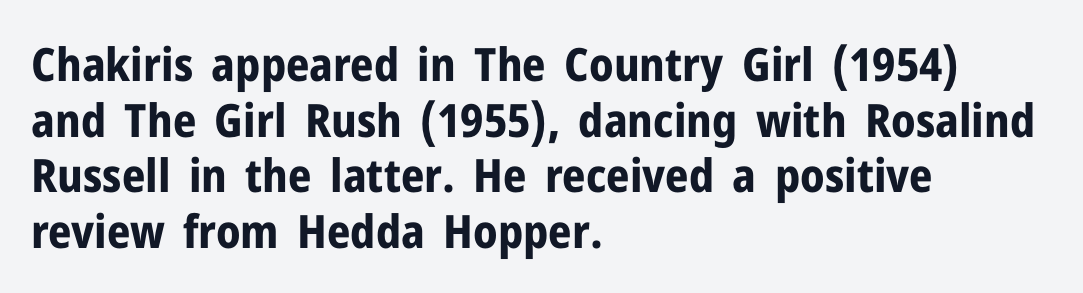
Q: Is the text bold? A: Yes.
Q: Is the text italic (slanted)? A: No, it is upright.
Q: Is the typeface a serif or a sans-serif typeface? A: Sans-serif.
Q: Is the text underlined? A: No.
Q: How is the paragraph aligned? A: Left-aligned.
Q: Is the spacing between letters normal or unusually wide? A: Normal.
Q: Width (condensed, normal, or wide)? A: Normal.
Q: Stroke contrast? A: Low.
Q: x-height? A: Medium.
Q: Monospaced? A: No.
